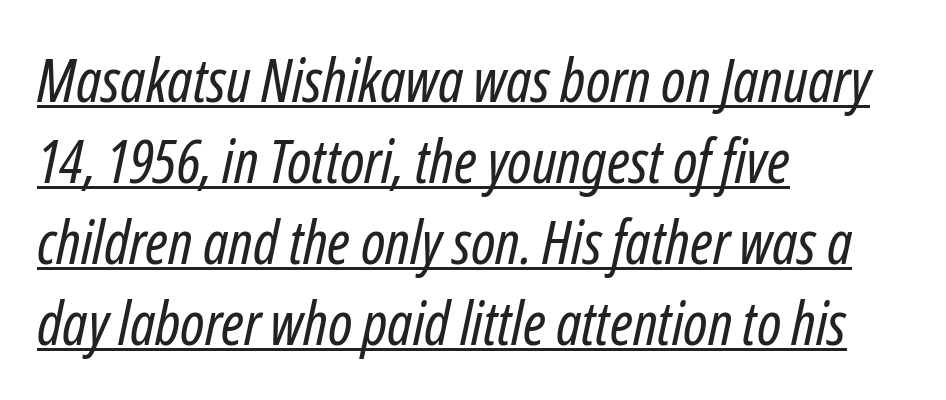
{"italic": "yes", "lean": "right", "slant_degrees": 12, "bold": "no", "weight": "regular", "width": "condensed", "stroke_contrast": "low", "x_height": "medium", "monospaced": "no", "underline": "yes", "align": "left", "line_spacing": "normal", "line_spacing_ratio": 1.35, "letter_spacing": "normal", "letter_spacing_em": 0.0, "glyph_px": 60}
